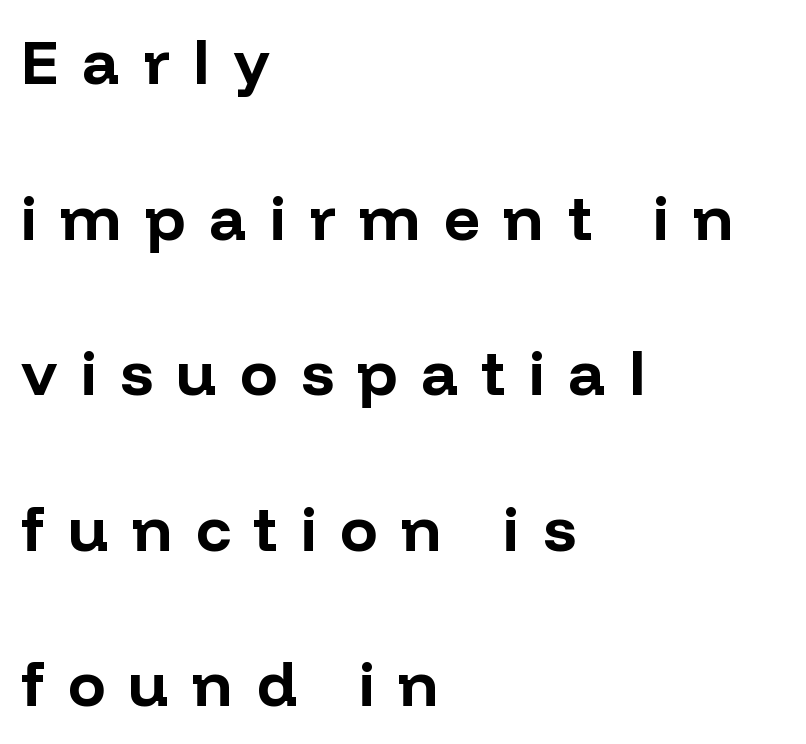
Q: Is the text bold? A: Yes.
Q: Is the text italic (slanted)? A: No, it is upright.
Q: Is the typeface a serif or a sans-serif typeface? A: Sans-serif.
Q: Is the text underlined? A: No.
Q: How is the paragraph aligned? A: Left-aligned.
Q: Is the spacing between letters normal or unusually wide? A: Unusually wide.
Q: Is the spacing between lines tight, normal or loose? A: Loose.
Q: Width (condensed, normal, or wide)? A: Normal.
Q: Stroke contrast? A: Low.
Q: x-height? A: Medium.
Q: Monospaced? A: No.
